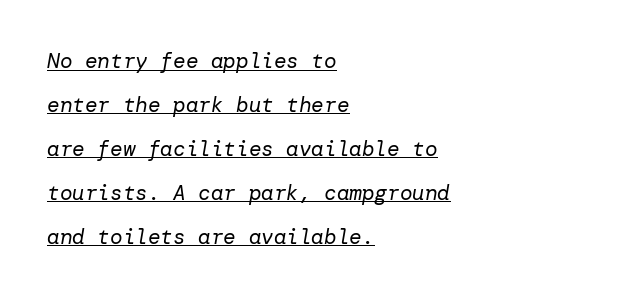
The image shows 21 px text type, italic (leaning right); set left-aligned, loose line spacing (2.09x), normal letter spacing, underlined.
